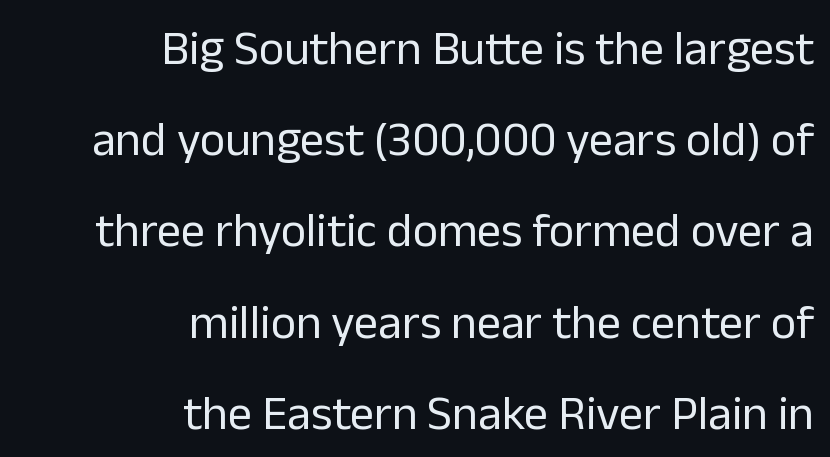
The lines are quadded right. The characters are drawn with everyday or finer stroke widths. Compared with typical paragraphs, the rows here are farther apart. The axis of the letterforms is exactly vertical. Observe the ordinary spacing: letters are neighbours, not strangers.
